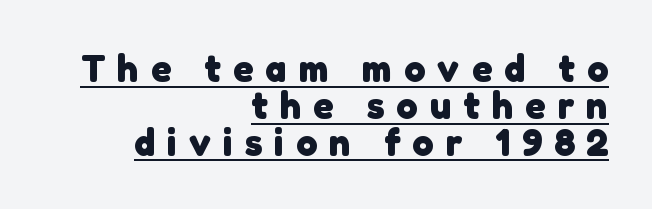
{"serif": "no", "bold": "yes", "weight": "heavy", "width": "normal", "stroke_contrast": "low", "x_height": "medium", "monospaced": "no", "underline": "yes", "align": "right", "line_spacing": "tight", "line_spacing_ratio": 0.97, "letter_spacing": "wide", "letter_spacing_em": 0.32, "glyph_px": 38}
